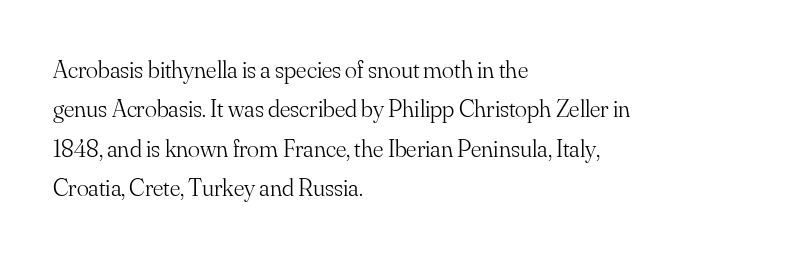
The image shows 25 px text type, upright; set left-aligned, normal line spacing (1.58x), normal letter spacing, not underlined.
